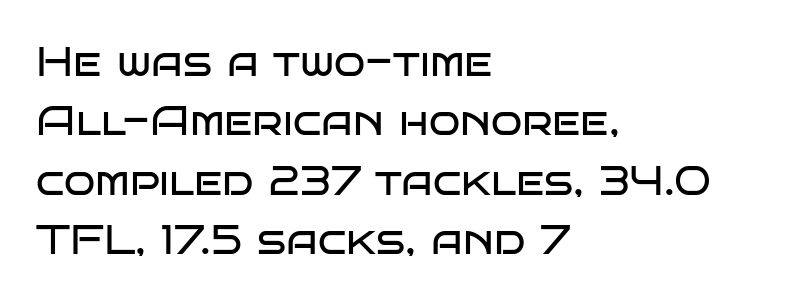
The image shows 41 px regular-weight, wide sans-serif type, upright; set left-aligned, normal line spacing (1.45x), normal letter spacing, not underlined; low stroke contrast and a large x-height.
